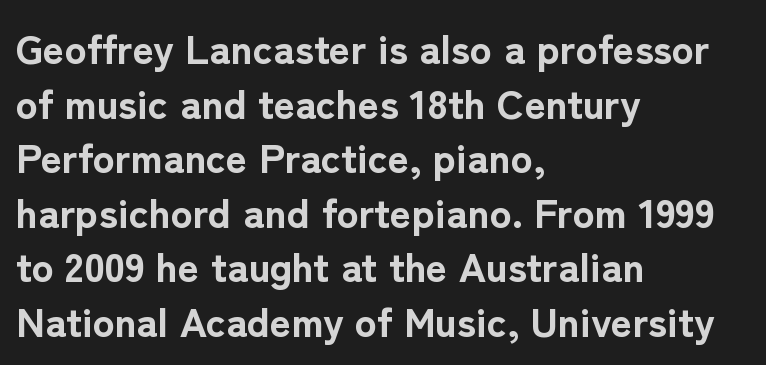
This rendering uses left alignment, leaving the right contour irregular. The glyphs in this specimen are sans serif. The letters stand upright; this is a roman face. The rendering uses natural spacing where letterforms have individual widths. Vertical spacing — default. Descenders are the only things crossing below the line.
